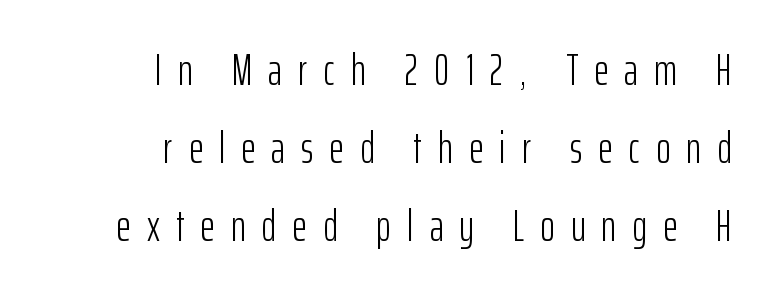
{"serif": "no", "italic": "no", "bold": "no", "weight": "light", "width": "condensed", "stroke_contrast": "low", "x_height": "medium", "monospaced": "no", "underline": "no", "align": "right", "line_spacing_ratio": 1.77, "letter_spacing": "wide", "letter_spacing_em": 0.37, "glyph_px": 44}
